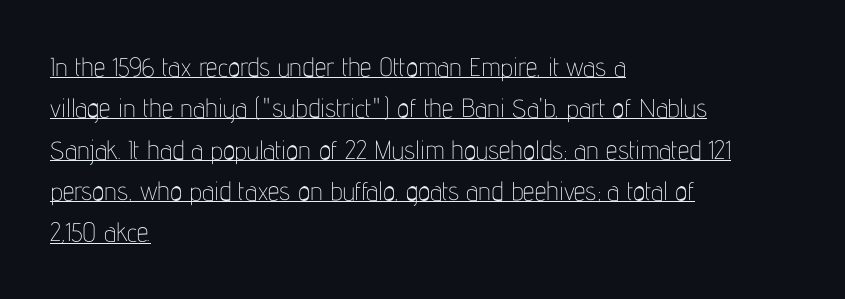
Q: Is the text bold? A: No.
Q: Is the text italic (slanted)? A: No, it is upright.
Q: Is the text underlined? A: Yes.
Q: How is the paragraph aligned? A: Left-aligned.
Q: Is the spacing between letters normal or unusually wide? A: Normal.
Q: Is the spacing between lines tight, normal or loose? A: Normal.
